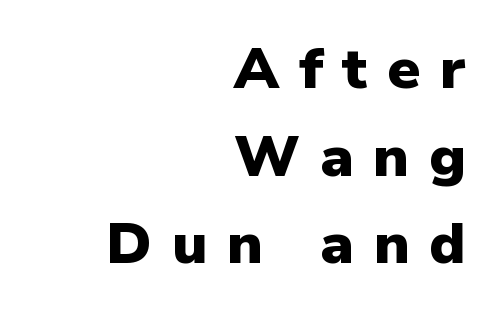
The designer left line spacing at the default. Look at the tracking — it's clearly loosened, letters drifting apart. The letters stand upright; this is a roman face. Each line ends at the same right margin while the left side varies. Grotesque or geometric, the face here clearly has no serifs.
